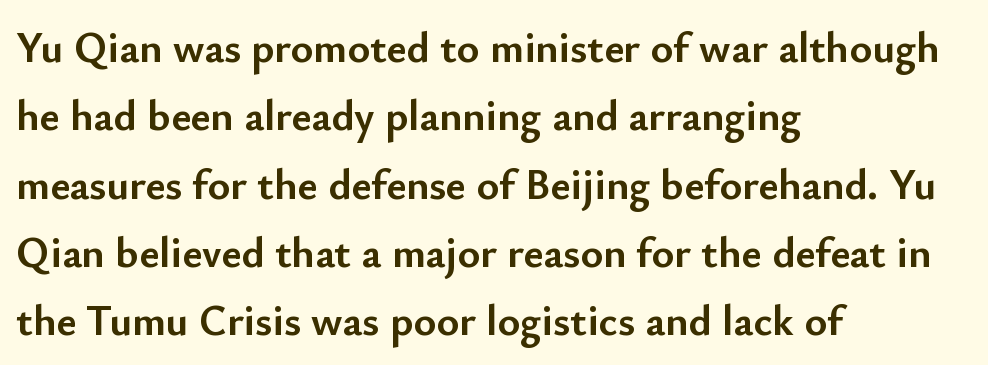
{"serif": "no", "italic": "no", "bold": "yes", "weight": "semibold", "width": "normal", "stroke_contrast": "low", "x_height": "small", "monospaced": "no", "underline": "no", "align": "left", "line_spacing": "normal", "line_spacing_ratio": 1.59, "letter_spacing": "normal", "letter_spacing_em": 0.0, "glyph_px": 43}
